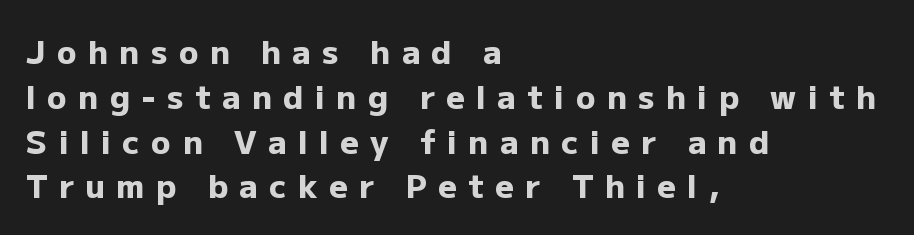
Q: Is the text bold? A: Yes.
Q: Is the text italic (slanted)? A: No, it is upright.
Q: Is the typeface a serif or a sans-serif typeface? A: Sans-serif.
Q: Is the text underlined? A: No.
Q: How is the paragraph aligned? A: Left-aligned.
Q: Is the spacing between letters normal or unusually wide? A: Unusually wide.
Q: Is the spacing between lines tight, normal or loose? A: Normal.
Q: Width (condensed, normal, or wide)? A: Normal.
Q: Stroke contrast? A: Low.
Q: x-height? A: Medium.
Q: Monospaced? A: No.
